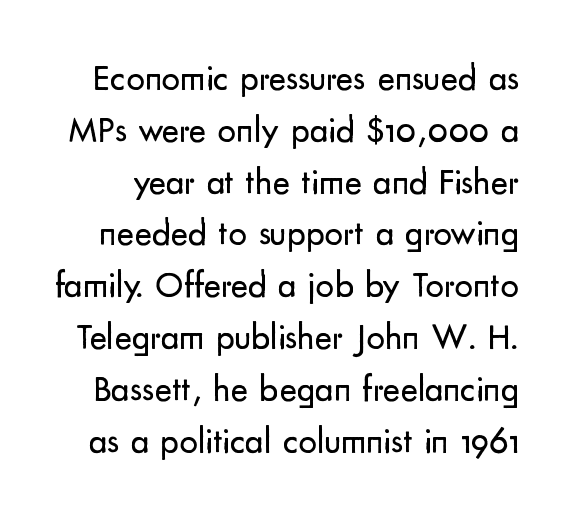
The image shows 37 px regular-weight sans-serif type, upright; set normal line spacing (1.4x), normal letter spacing, not underlined; low stroke contrast and a small x-height.
